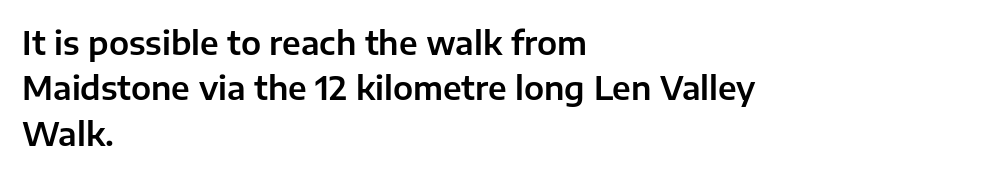
The image shows 32 px sans-serif type, upright; set left-aligned, normal line spacing (1.42x), normal letter spacing, not underlined; low stroke contrast and a medium x-height.
